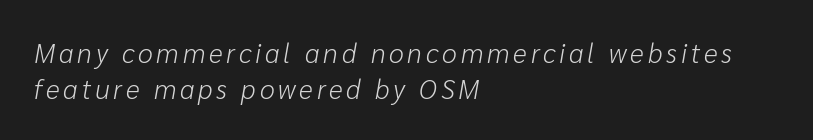
The axis of the letterforms is tilted away from vertical. Each line starts at the same left margin while the right side varies. The line-height multiplier appears to be the usual default. The typesetting does not lean heavy: it is not bold.
